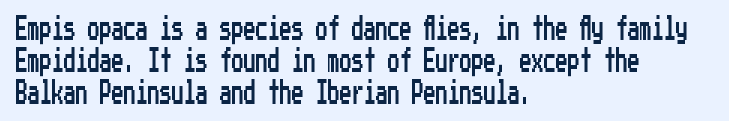
Just letters on the line, the space beneath them empty. Honestly, the row spacing looks completely unremarkable. No italicization has been applied; the sample stays upright. Teacher's note: observe the even left margin — that is flush-left alignment. Glyph-to-glyph distance matches everyday printed text.
